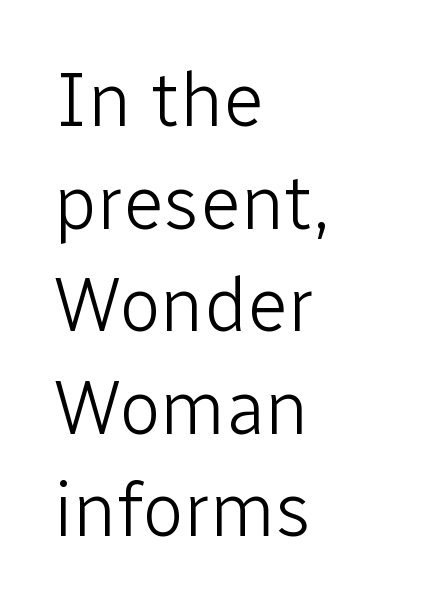
Q: Is the text bold? A: No.
Q: Is the text italic (slanted)? A: No, it is upright.
Q: Is the typeface a serif or a sans-serif typeface? A: Sans-serif.
Q: Is the text underlined? A: No.
Q: How is the paragraph aligned? A: Left-aligned.
Q: Is the spacing between letters normal or unusually wide? A: Normal.
Q: Is the spacing between lines tight, normal or loose? A: Normal.
Q: Width (condensed, normal, or wide)? A: Normal.
Q: Stroke contrast? A: Low.
Q: x-height? A: Medium.
Q: Monospaced? A: No.
